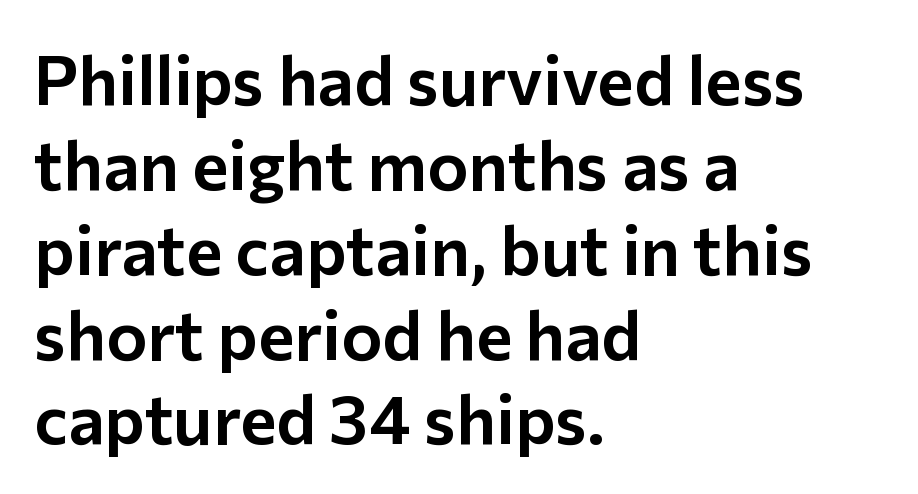
Has an underline been added? It has not. When letters stand straight like this, we call the style roman or upright. Reading down the block, your eye returns to a fixed left position each line. Spacing verdict: proportional, widths tailored to each character. Regarding serifs, this sample does without them. Honestly, the letter spacing is just normal — you wouldn't notice it.
